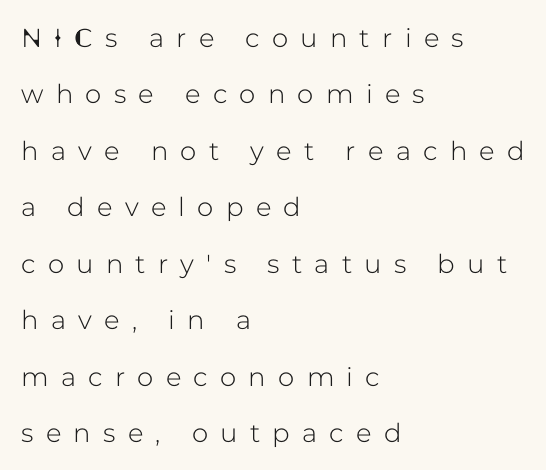
{"italic": "no", "underline": "no", "align": "left", "line_spacing": "loose", "line_spacing_ratio": 2.17, "letter_spacing": "wide", "letter_spacing_em": 0.47, "glyph_px": 26}
